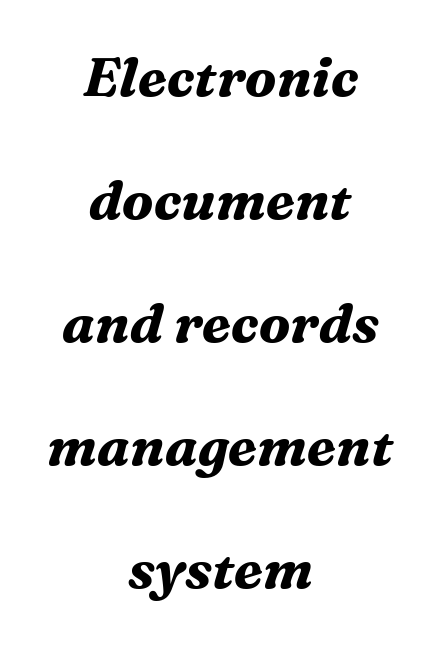
The image shows 54 px bold serif type, italic (leaning right); set centered, loose line spacing (2.28x), normal letter spacing, not underlined; medium stroke contrast and a medium x-height.
